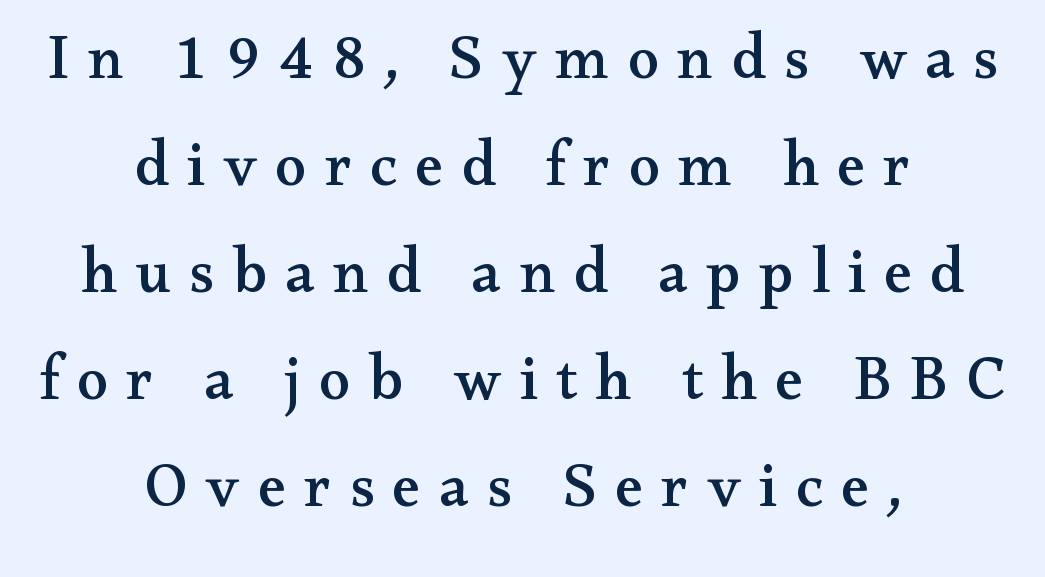
Unlike a clean sans, this face finishes its strokes with serifs. Layout note: lines centered. Anything drawn beneath the words? Only blank space. Notice how descenders clear the ascenders below comfortably — that's standard leading. A typesetter would mark this as roman, not italic. The letters advance in unequal steps, a hallmark of proportional type.
